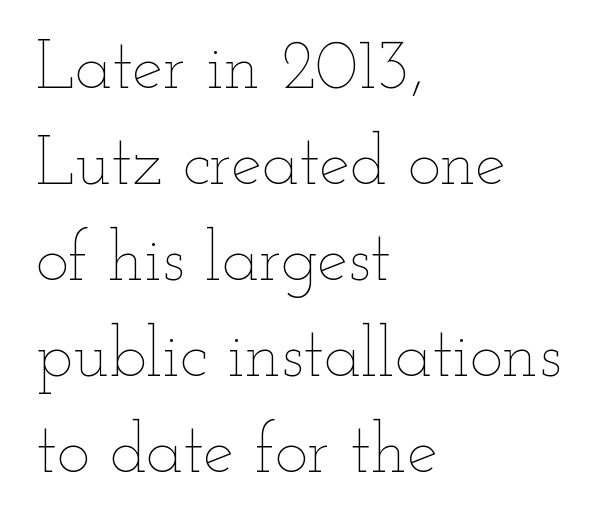
{"italic": "no", "bold": "no", "weight": "thin", "width": "wide", "stroke_contrast": "low", "x_height": "small", "monospaced": "no", "underline": "no", "align": "left", "line_spacing": "normal", "line_spacing_ratio": 1.39, "letter_spacing": "normal", "letter_spacing_em": 0.0, "glyph_px": 69}
